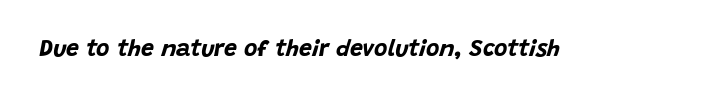
Each row of text sits above clean, open space. The specimen reads as italic at a glance. Characters follow at the spacing the type designer built in. Strokes here are thick enough to call this a true bold.
